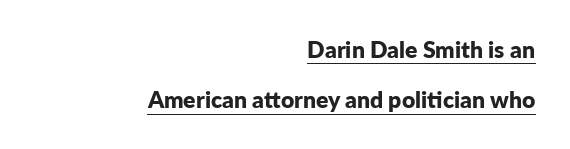
This is heavy type, rendered in bold. The block of text is sparse from top to bottom, with ample space between rows. Every word sits above its own underline. Rendered with straight, roman letterforms. What stands out about the letter spacing? Nothing — it is the standard amount.
